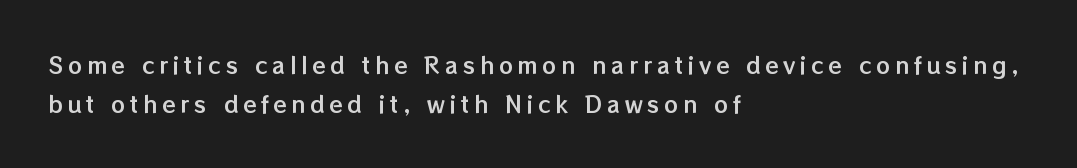
Beneath every word, the page is bare. The type sits square on the baseline with zero lean. Here the glyphs are tracked loosely, breaking word shapes into spaced letters. A classic flush-left, rag-right setting is used for this passage.
